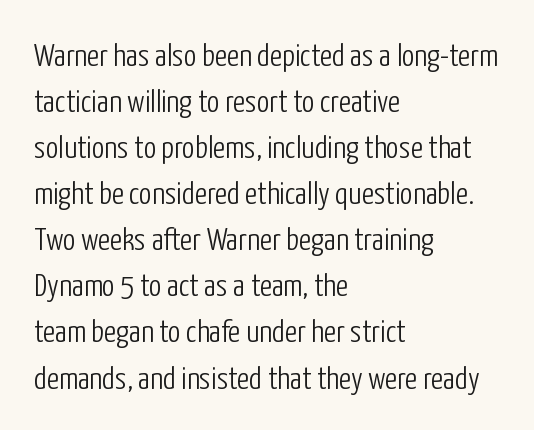
The image shows 32 px light, condensed sans-serif type, upright; set left-aligned, normal line spacing (1.44x), normal letter spacing, not underlined; low stroke contrast and a medium x-height.
